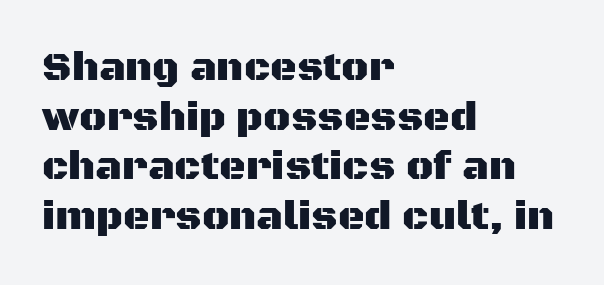
{"serif": "no", "italic": "no", "width": "normal", "stroke_contrast": "medium", "x_height": "large", "monospaced": "no", "underline": "no", "align": "left", "line_spacing_ratio": 1.21, "letter_spacing": "normal", "letter_spacing_em": 0.0, "glyph_px": 41}
